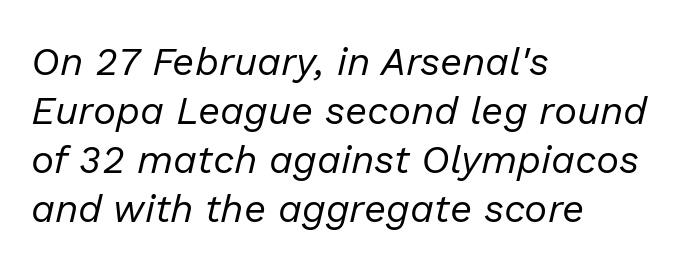
Q: Is the text bold? A: No.
Q: Is the text italic (slanted)? A: Yes, it leans right by about 13 degrees.
Q: Is the text underlined? A: No.
Q: How is the paragraph aligned? A: Left-aligned.
Q: Is the spacing between letters normal or unusually wide? A: Normal.
Q: Is the spacing between lines tight, normal or loose? A: Normal.
Q: Width (condensed, normal, or wide)? A: Normal.
Q: Stroke contrast? A: Low.
Q: x-height? A: Medium.
Q: Monospaced? A: No.
